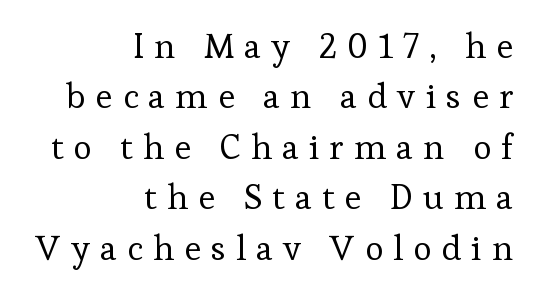
The image shows 35 px regular-weight serif type, upright; set right-aligned, normal line spacing (1.44x), unusually wide letter spacing (+0.29 em), not underlined; low stroke contrast and a medium x-height.
